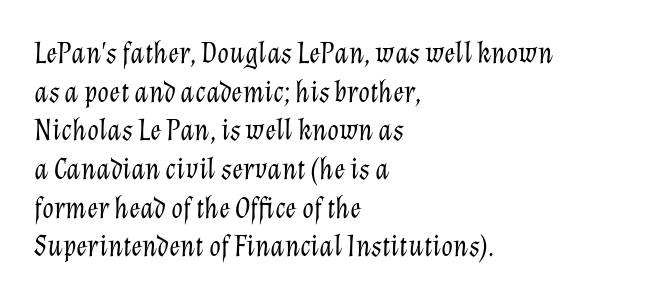
Q: Is the text bold? A: No.
Q: Is the text italic (slanted)? A: Yes, it leans right by about 12 degrees.
Q: Is the text underlined? A: No.
Q: How is the paragraph aligned? A: Left-aligned.
Q: Is the spacing between letters normal or unusually wide? A: Normal.
Q: Is the spacing between lines tight, normal or loose? A: Normal.
Q: Width (condensed, normal, or wide)? A: Normal.
Q: Stroke contrast? A: Low.
Q: x-height? A: Medium.
Q: Monospaced? A: No.
